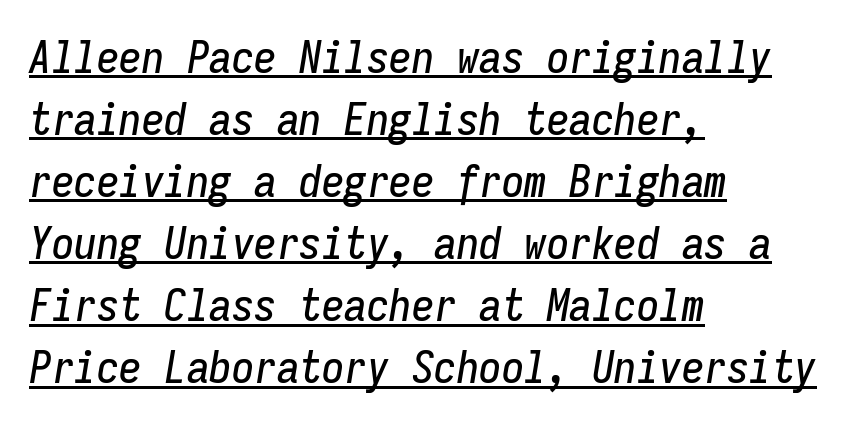
The image shows 45 px condensed type, italic (leaning right), monospaced; set left-aligned, normal line spacing (1.38x), normal letter spacing, underlined; low stroke contrast and a medium x-height.
